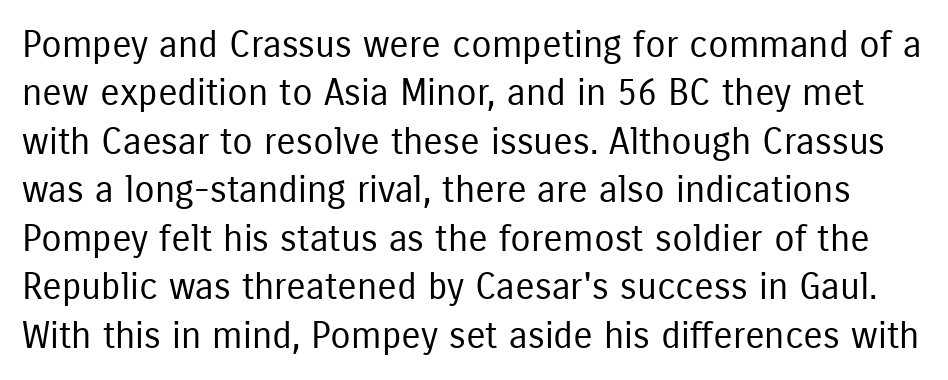
{"serif": "no", "italic": "no", "bold": "no", "weight": "regular", "width": "condensed", "stroke_contrast": "low", "x_height": "medium", "monospaced": "no", "underline": "no", "line_spacing": "normal", "line_spacing_ratio": 1.31, "letter_spacing": "normal", "letter_spacing_em": 0.0, "glyph_px": 37}
